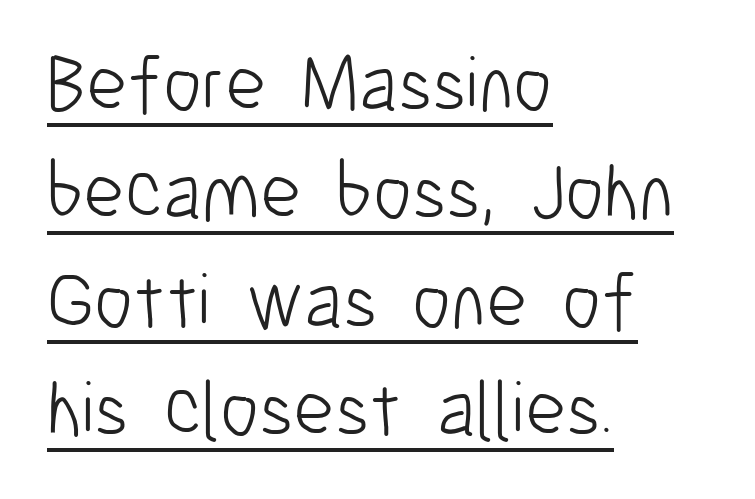
The image shows 78 px light, condensed sans-serif type, upright; set left-aligned, normal line spacing (1.39x), normal letter spacing, underlined; low stroke contrast and a medium x-height.
